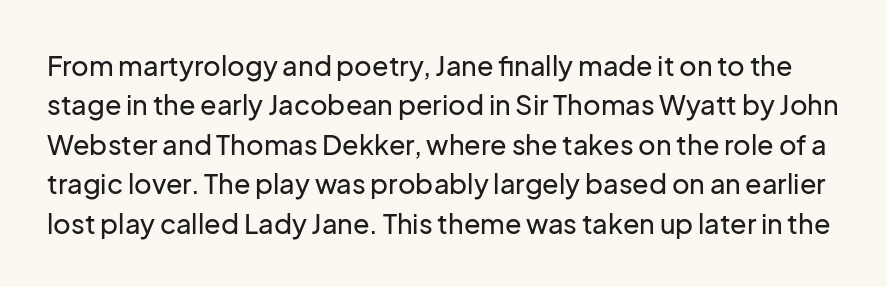
The image shows 27 px text type, upright; set normal line spacing (1.46x), normal letter spacing, not underlined.
